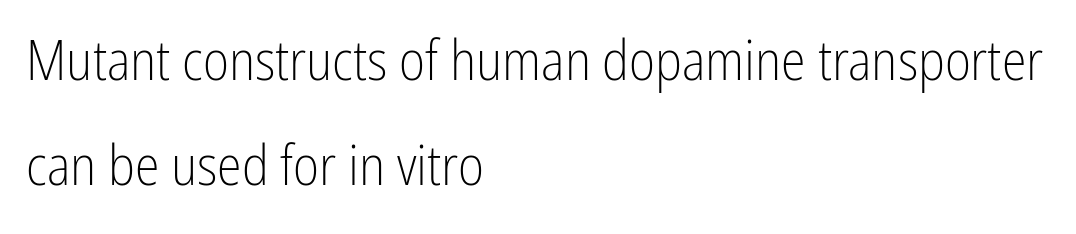
A typesetter would mark this as roman, not italic. The rendering anchors every line to the left-hand side. No extra tracking has been applied to these lines. Each row of text sits above clean, open space. Is this a fixed-width face? No — the glyphs have proportional, varying widths.
